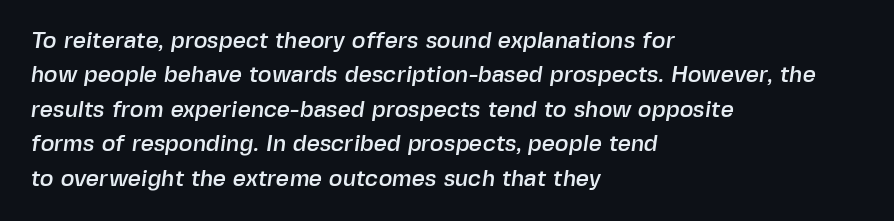
A clean baseline with only descenders dipping below it. Here the glyphs are tracked normally, forming tight word shapes. The typesetter chose a ragged-right arrangement here. Normally led — the rows are evenly, conventionally spaced.
